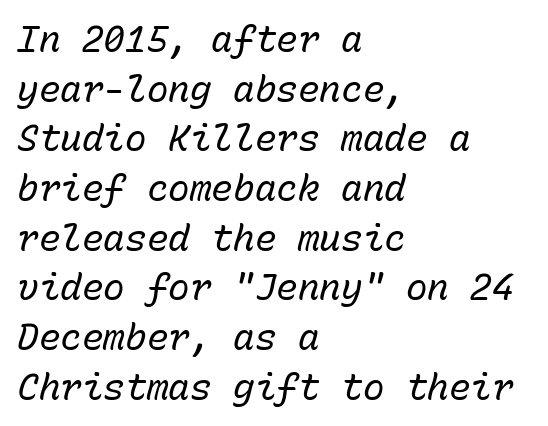
{"italic": "yes", "lean": "right", "slant_degrees": 15, "bold": "no", "weight": "regular", "width": "normal", "stroke_contrast": "low", "x_height": "medium", "monospaced": "yes", "underline": "no", "align": "left", "line_spacing": "normal", "line_spacing_ratio": 1.38, "letter_spacing": "normal", "letter_spacing_em": 0.0, "glyph_px": 36}
